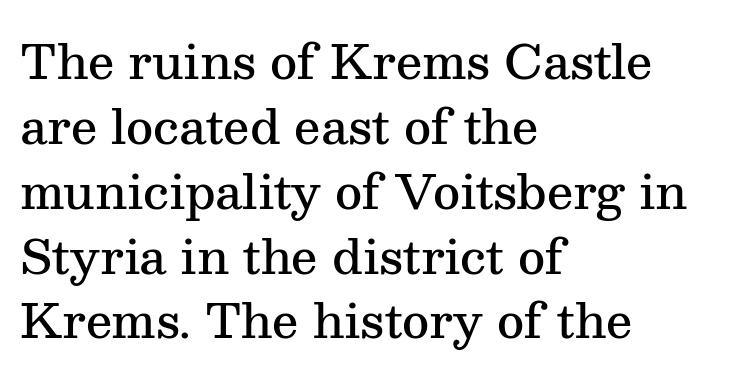
Q: Is the text bold? A: Semi-bold.
Q: Is the text italic (slanted)? A: No, it is upright.
Q: Is the typeface a serif or a sans-serif typeface? A: Serif.
Q: Is the text underlined? A: No.
Q: How is the paragraph aligned? A: Left-aligned.
Q: Is the spacing between letters normal or unusually wide? A: Normal.
Q: Is the spacing between lines tight, normal or loose? A: Normal.
Q: Width (condensed, normal, or wide)? A: Normal.
Q: Stroke contrast? A: Medium.
Q: x-height? A: Medium.
Q: Monospaced? A: No.
